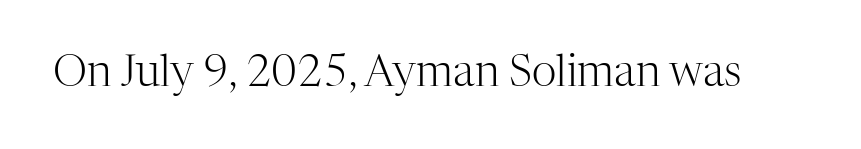
Q: Is the text bold? A: No.
Q: Is the text italic (slanted)? A: No, it is upright.
Q: Is the typeface a serif or a sans-serif typeface? A: Serif.
Q: Is the text underlined? A: No.
Q: Is the spacing between letters normal or unusually wide? A: Normal.
Q: Width (condensed, normal, or wide)? A: Normal.
Q: Stroke contrast? A: High.
Q: x-height? A: Medium.
Q: Monospaced? A: No.
